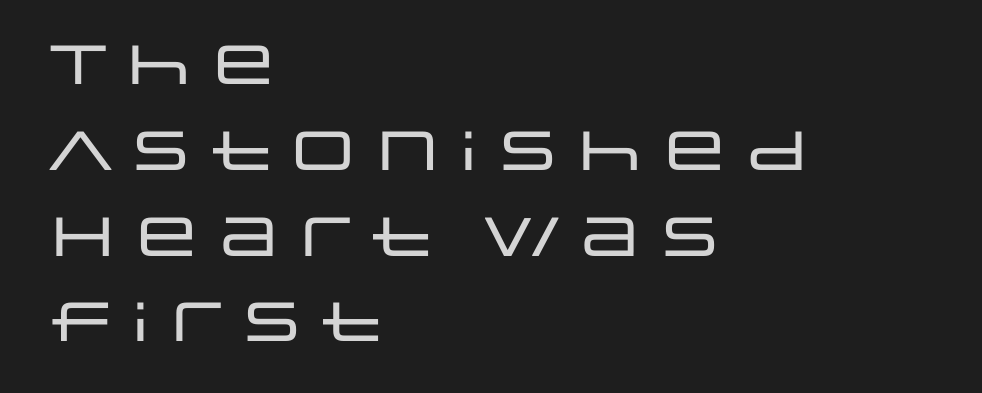
Nothing unusual about the tracking: characters are spaced as the font intends. If you measured baseline to baseline, you'd find a middling distance. Varying glyph widths throughout — classic text-font behaviour. The setting favours the left margin, as ordinary paragraphs usually do.
